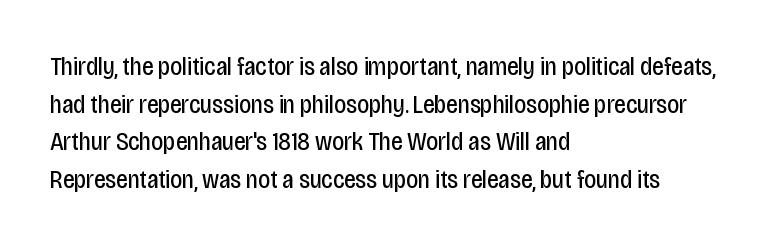
Q: Is the text bold? A: No.
Q: Is the text italic (slanted)? A: No, it is upright.
Q: Is the text underlined? A: No.
Q: How is the paragraph aligned? A: Left-aligned.
Q: Is the spacing between letters normal or unusually wide? A: Normal.
Q: Is the spacing between lines tight, normal or loose? A: Normal.
